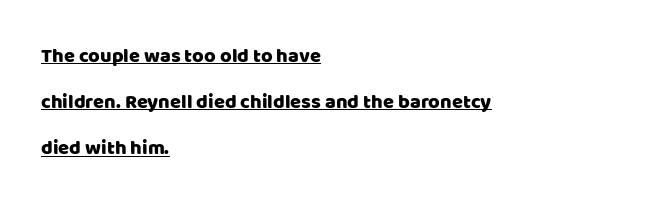
{"italic": "no", "underline": "yes", "align": "left", "line_spacing": "loose", "line_spacing_ratio": 2.31, "letter_spacing": "normal", "letter_spacing_em": 0.0, "glyph_px": 20}
